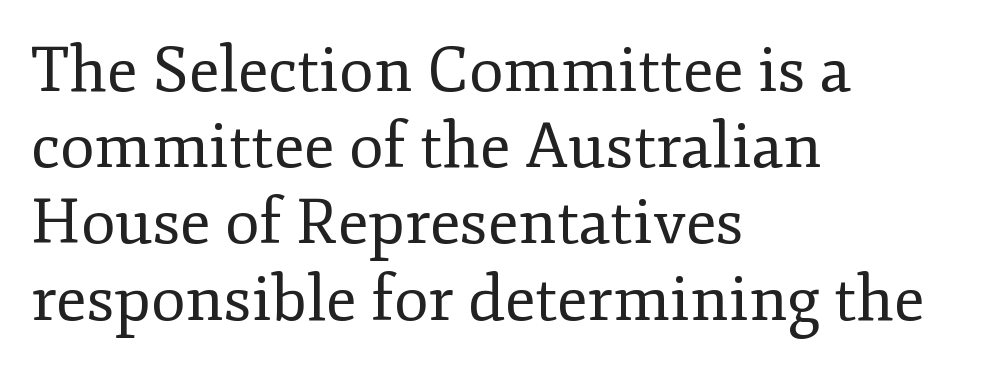
The image shows 63 px regular-weight serif type, upright; set left-aligned, line spacing 1.21x, normal letter spacing, not underlined; low stroke contrast and a small x-height.
